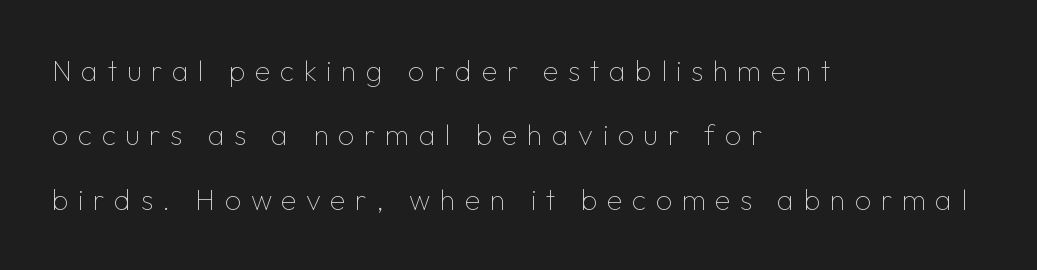
{"serif": "no", "italic": "no", "bold": "no", "weight": "thin", "width": "normal", "stroke_contrast": "low", "x_height": "medium", "monospaced": "no", "underline": "no", "align": "left", "line_spacing": "loose", "line_spacing_ratio": 2.22, "letter_spacing": "wide", "letter_spacing_em": 0.32, "glyph_px": 29}
